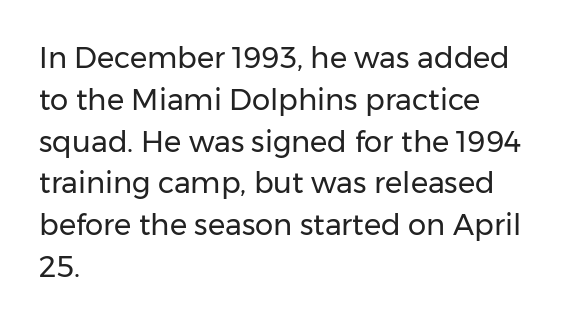
Q: Is the text bold? A: No.
Q: Is the text italic (slanted)? A: No, it is upright.
Q: Is the typeface a serif or a sans-serif typeface? A: Sans-serif.
Q: Is the text underlined? A: No.
Q: How is the paragraph aligned? A: Left-aligned.
Q: Is the spacing between letters normal or unusually wide? A: Normal.
Q: Is the spacing between lines tight, normal or loose? A: Normal.
Q: Width (condensed, normal, or wide)? A: Normal.
Q: Stroke contrast? A: Low.
Q: x-height? A: Medium.
Q: Monospaced? A: No.
